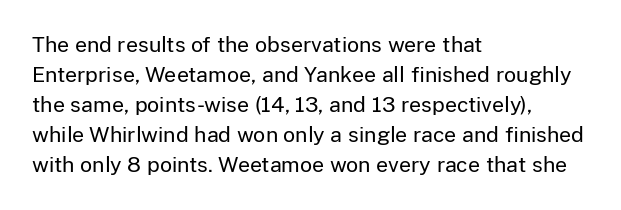
{"italic": "no", "bold": "no", "underline": "no", "align": "left", "line_spacing": "normal", "line_spacing_ratio": 1.43, "letter_spacing": "normal", "letter_spacing_em": 0.0, "glyph_px": 21}
